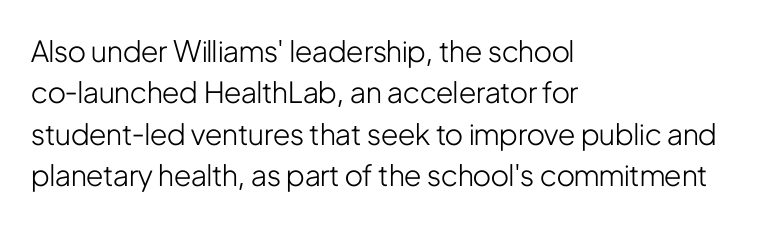
Q: Is the text bold? A: No.
Q: Is the text italic (slanted)? A: No, it is upright.
Q: Is the typeface a serif or a sans-serif typeface? A: Sans-serif.
Q: Is the text underlined? A: No.
Q: How is the paragraph aligned? A: Left-aligned.
Q: Is the spacing between letters normal or unusually wide? A: Normal.
Q: Is the spacing between lines tight, normal or loose? A: Normal.
Q: Width (condensed, normal, or wide)? A: Condensed.
Q: Stroke contrast? A: Low.
Q: x-height? A: Medium.
Q: Monospaced? A: No.
